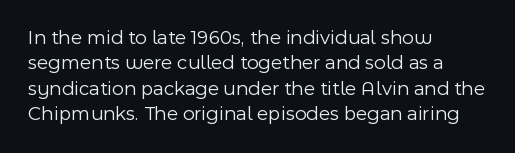
The image shows 20 px text type, upright; set left-aligned, normal line spacing (1.27x), normal letter spacing, not underlined.
